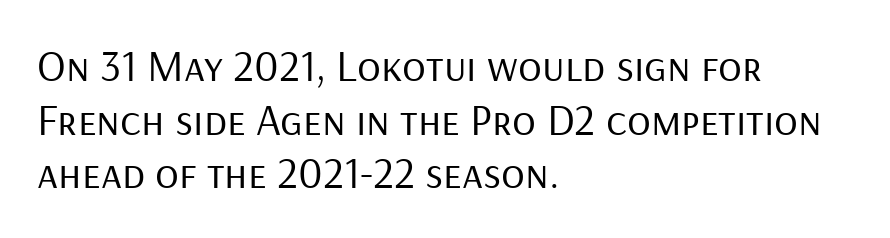
{"serif": "no", "italic": "no", "bold": "no", "weight": "regular", "width": "normal", "stroke_contrast": "low", "x_height": "medium", "monospaced": "no", "underline": "no", "align": "left", "line_spacing_ratio": 1.22, "letter_spacing": "normal", "letter_spacing_em": 0.0, "glyph_px": 44}
